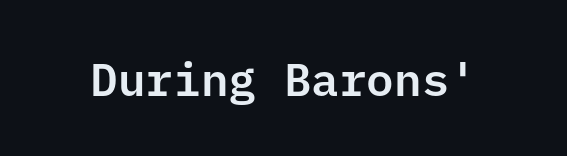
The image shows 46 px sans-serif type, upright; set normal letter spacing, not underlined; low stroke contrast and a medium x-height.
